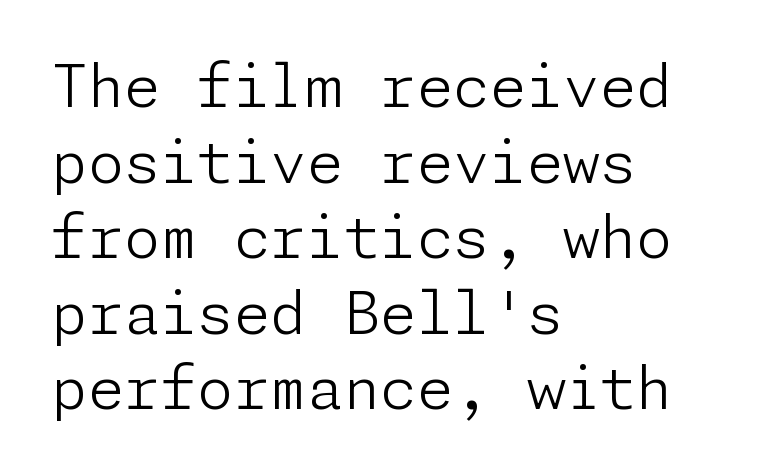
{"serif": "no", "italic": "no", "bold": "no", "weight": "light", "width": "normal", "stroke_contrast": "low", "x_height": "medium", "underline": "no", "align": "left", "line_spacing": "normal", "line_spacing_ratio": 1.28, "letter_spacing": "normal", "letter_spacing_em": 0.0, "glyph_px": 59}
